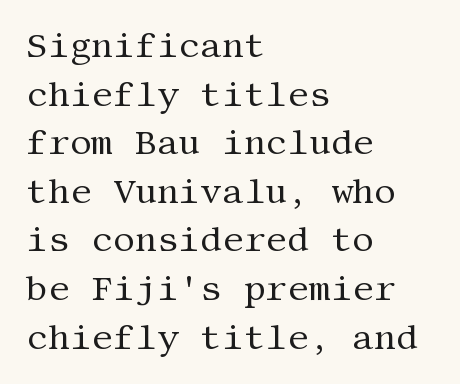
Q: Is the text bold? A: No.
Q: Is the text italic (slanted)? A: No, it is upright.
Q: Is the typeface a serif or a sans-serif typeface? A: Serif.
Q: Is the text underlined? A: No.
Q: How is the paragraph aligned? A: Left-aligned.
Q: Is the spacing between letters normal or unusually wide? A: Normal.
Q: Is the spacing between lines tight, normal or loose? A: Normal.
Q: Width (condensed, normal, or wide)? A: Normal.
Q: Stroke contrast? A: Medium.
Q: x-height? A: Large.
